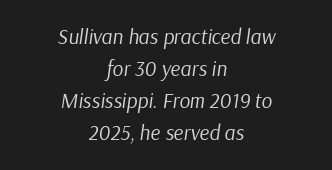
Stem width sits at or under what a default text font uses. Baseline-to-baseline distance is the conventional proportion of letter height. Is the block centered? Yes — each line is placed symmetrically about the middle. Words float on clear page, feet unadorned. Glyph-to-glyph distance matches everyday printed text. The glyphs look as if they've been sheared to an angle.
